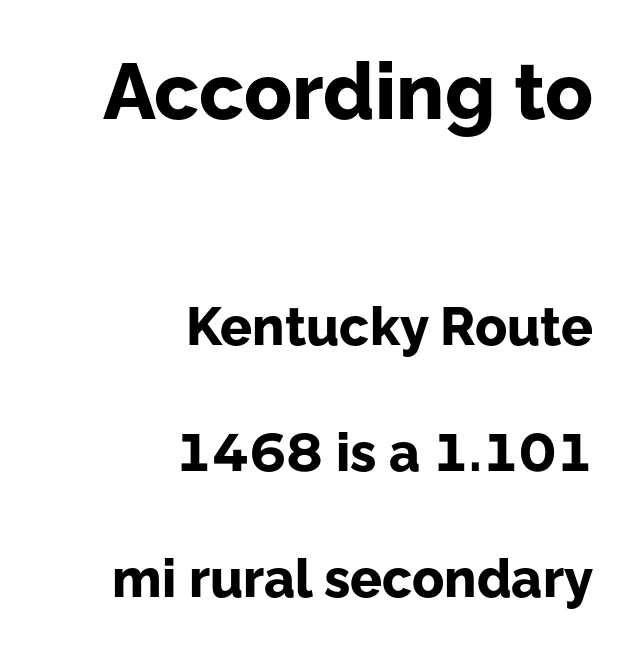
The image shows 79 px bold sans-serif type, upright; set right-aligned, loose line spacing (2.38x), normal letter spacing, not underlined; the first (top) block is 1.49x larger; low stroke contrast and a medium x-height.
